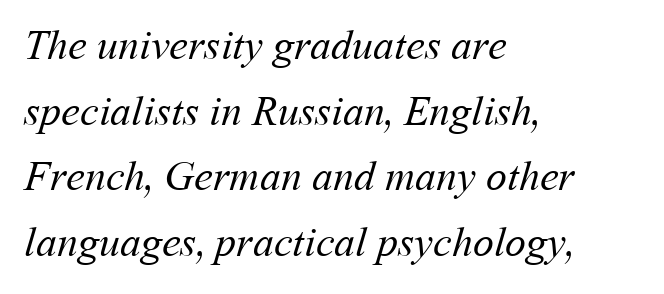
The image shows 42 px regular-weight type; set left-aligned, normal line spacing (1.56x), normal letter spacing, not underlined; medium stroke contrast and a medium x-height.
